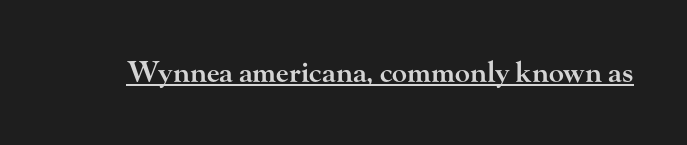
Spacing verdict: proportional, widths tailored to each character. Posture: straight, roman, zero tilt. Set as a demibold, roughly 600 on the weight scale. Every word sits above its own underline. Letterform terminals end in serifs throughout the passage. The gaps between neighbouring characters are ordinary and unremarkable.
